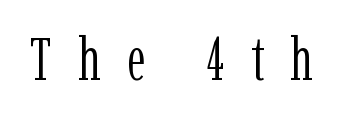
The image shows 61 px light, condensed serif type, upright; set unusually wide letter spacing (+0.43 em), not underlined; low stroke contrast and a medium x-height.
